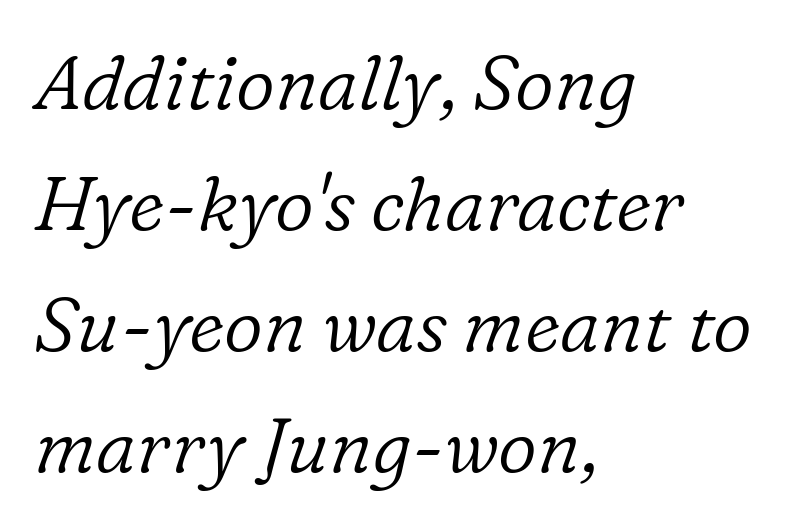
Typographically, this falls in the serif category. These lines are rendered in a variable-pitch font. Beneath every word, the page is bare. Is the block centered? No — it sits flush against the left margin. The letterforms sit at book weight or below. Students, note that the glyphs here touch the page at normal intervals.
